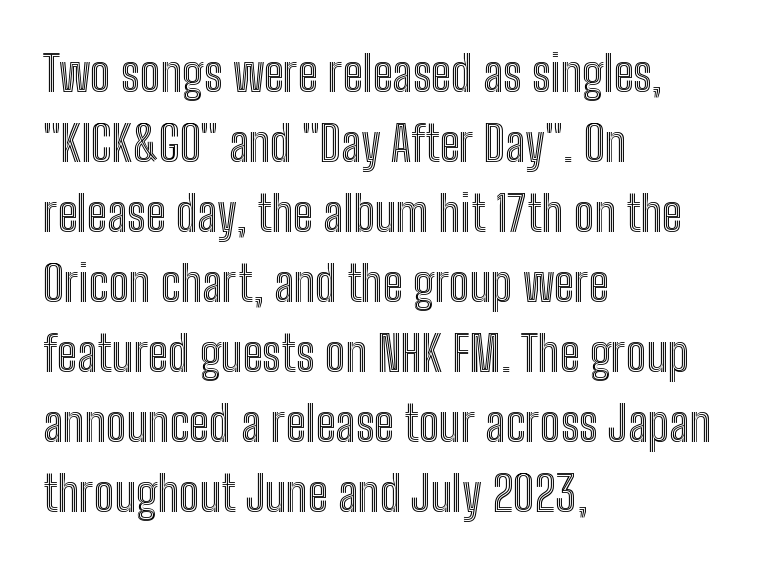
{"italic": "no", "width": "condensed", "x_height": "medium", "monospaced": "no", "underline": "no", "align": "left", "line_spacing": "normal", "line_spacing_ratio": 1.43, "letter_spacing": "normal", "letter_spacing_em": 0.0, "glyph_px": 49}
